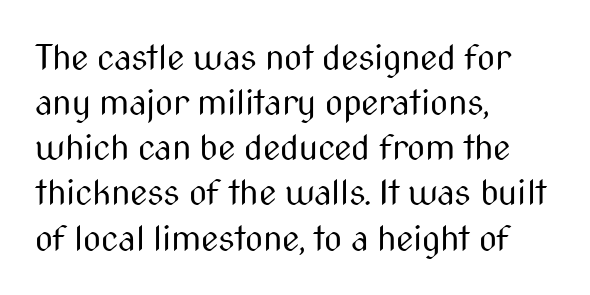
{"serif": "no", "italic": "no", "bold": "no", "weight": "regular", "width": "condensed", "stroke_contrast": "medium", "x_height": "medium", "monospaced": "no", "underline": "no", "align": "left", "line_spacing": "normal", "line_spacing_ratio": 1.29, "letter_spacing": "normal", "letter_spacing_em": 0.0, "glyph_px": 35}
